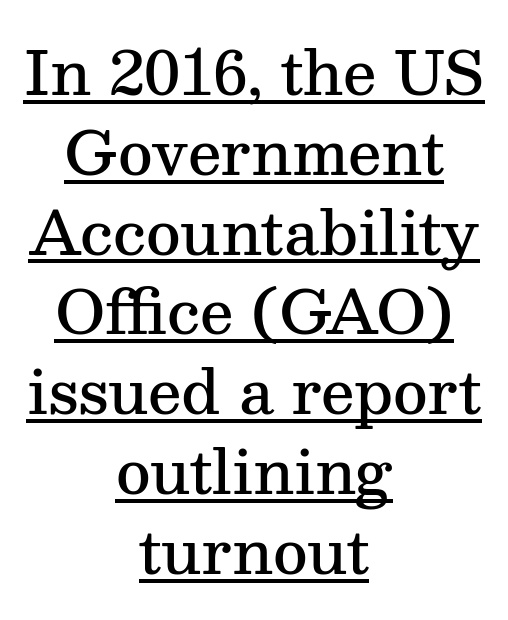
Honestly, the letter spacing is just normal — you wouldn't notice it. Here the designer chose a conventional face with non-uniform glyph widths. These lines stack symmetrically, like a column narrowing and widening about its center. Beneath each row of characters lies a ruled line. Reading down the column, the eye jumps a familiar distance to each next line. This sample uses an upright cut, with every glyph sitting square on the baseline.
